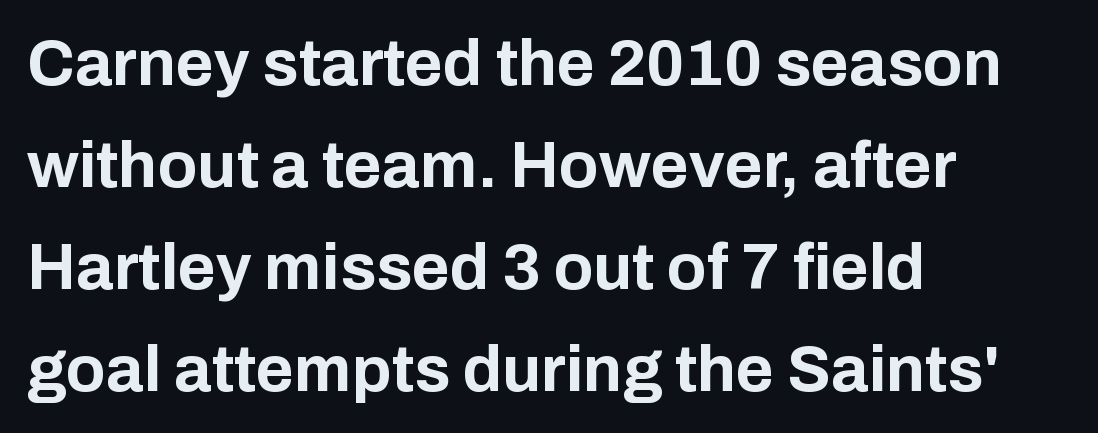
Q: Is the text bold? A: Yes.
Q: Is the text italic (slanted)? A: No, it is upright.
Q: Is the typeface a serif or a sans-serif typeface? A: Sans-serif.
Q: Is the text underlined? A: No.
Q: How is the paragraph aligned? A: Left-aligned.
Q: Is the spacing between letters normal or unusually wide? A: Normal.
Q: Is the spacing between lines tight, normal or loose? A: Normal.
Q: Width (condensed, normal, or wide)? A: Normal.
Q: Stroke contrast? A: Low.
Q: x-height? A: Medium.
Q: Monospaced? A: No.
